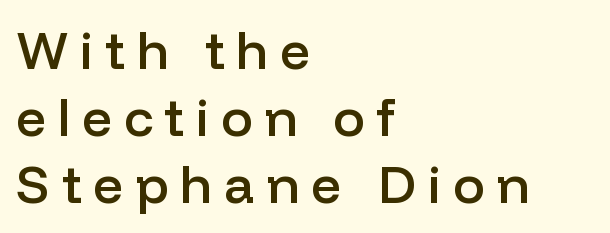
The image shows 53 px semibold sans-serif type, upright; set left-aligned, normal line spacing (1.26x), unusually wide letter spacing (+0.22 em), not underlined; low stroke contrast and a medium x-height.
